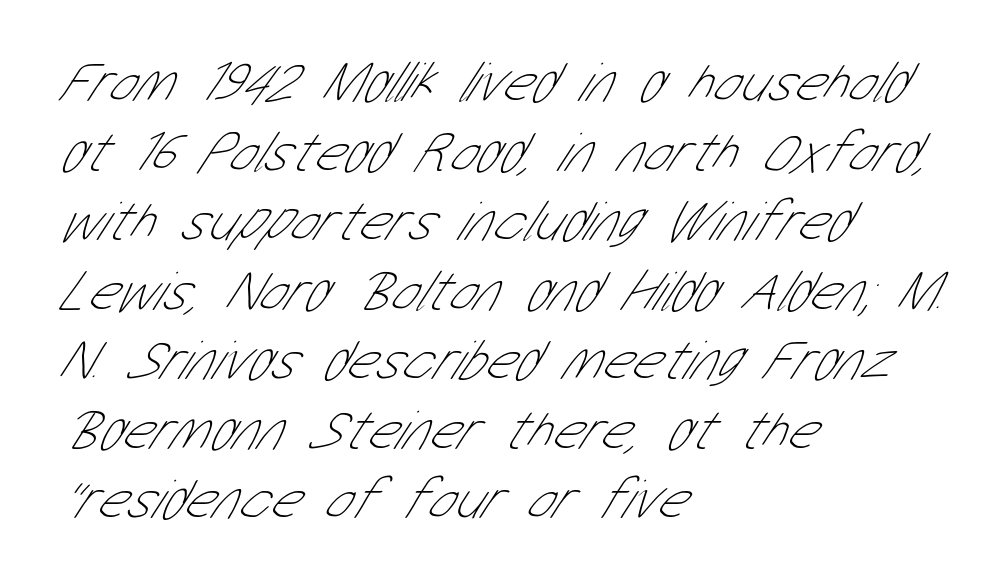
Q: Is the text bold? A: No.
Q: Is the typeface a serif or a sans-serif typeface? A: Sans-serif.
Q: Is the text underlined? A: No.
Q: How is the paragraph aligned? A: Left-aligned.
Q: Is the spacing between letters normal or unusually wide? A: Normal.
Q: Width (condensed, normal, or wide)? A: Condensed.
Q: Stroke contrast? A: Low.
Q: x-height? A: Medium.
Q: Monospaced? A: No.
